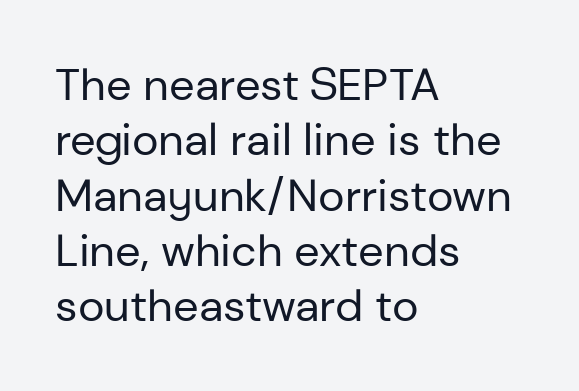
Q: Is the text bold? A: No.
Q: Is the text italic (slanted)? A: No, it is upright.
Q: Is the typeface a serif or a sans-serif typeface? A: Sans-serif.
Q: Is the text underlined? A: No.
Q: How is the paragraph aligned? A: Left-aligned.
Q: Is the spacing between letters normal or unusually wide? A: Normal.
Q: Width (condensed, normal, or wide)? A: Normal.
Q: Stroke contrast? A: Low.
Q: x-height? A: Medium.
Q: Monospaced? A: No.
